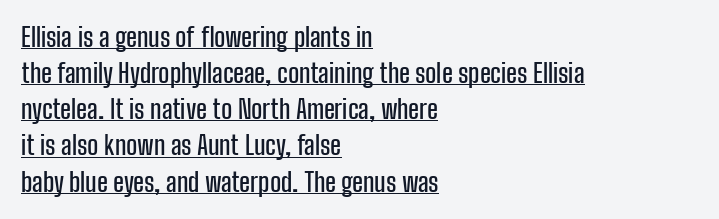
Q: Is the text italic (slanted)? A: No, it is upright.
Q: Is the text underlined? A: Yes.
Q: How is the paragraph aligned? A: Left-aligned.
Q: Is the spacing between letters normal or unusually wide? A: Normal.
Q: Is the spacing between lines tight, normal or loose? A: Normal.
